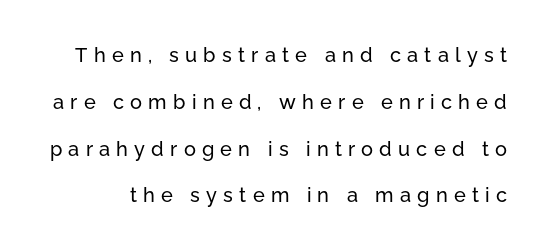
The image shows 20 px text type, upright; set loose line spacing (2.34x), unusually wide letter spacing (+0.31 em), not underlined.
